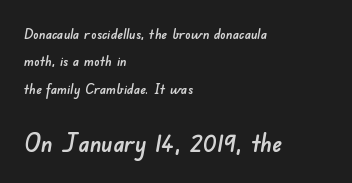
The image shows 25 px text type; set left-aligned, loose line spacing (1.95x), normal letter spacing, not underlined; the second (bottom) block is 1.79x larger.
